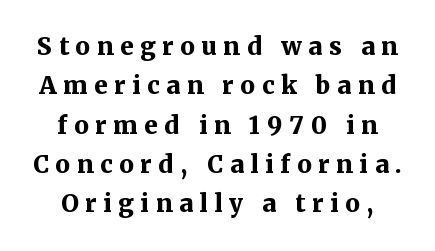
How heavy is the stroke? Heavy — this is a bold. Notice how descenders clear the ascenders below comfortably — that's standard leading. Posture: upright roman. The glyphs are unaccompanied by any horizontal stroke below them. Does extra space separate the letters? Yes, quite a lot of it.
